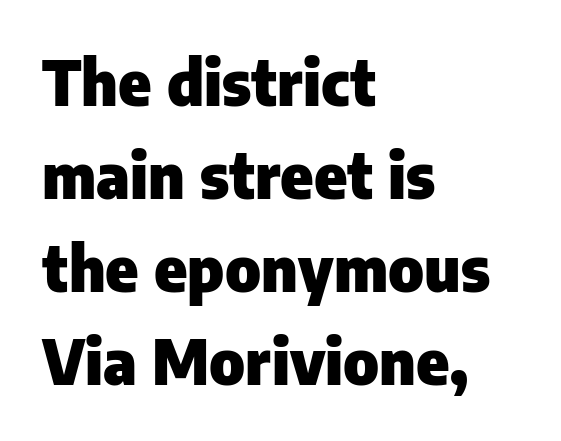
{"serif": "no", "italic": "no", "bold": "yes", "weight": "heavy", "width": "normal", "stroke_contrast": "low", "x_height": "medium", "monospaced": "no", "underline": "no", "align": "left", "line_spacing": "normal", "line_spacing_ratio": 1.5, "letter_spacing": "normal", "letter_spacing_em": 0.0, "glyph_px": 62}
